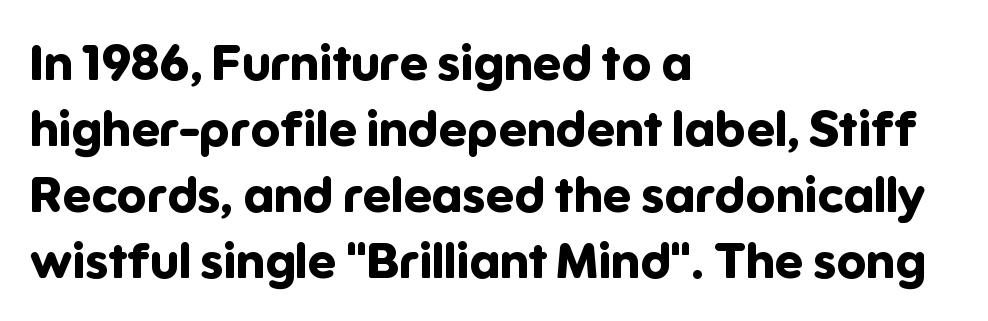
The image shows 50 px bold sans-serif type, upright; set left-aligned, normal line spacing (1.32x), normal letter spacing, not underlined; low stroke contrast and a medium x-height.
